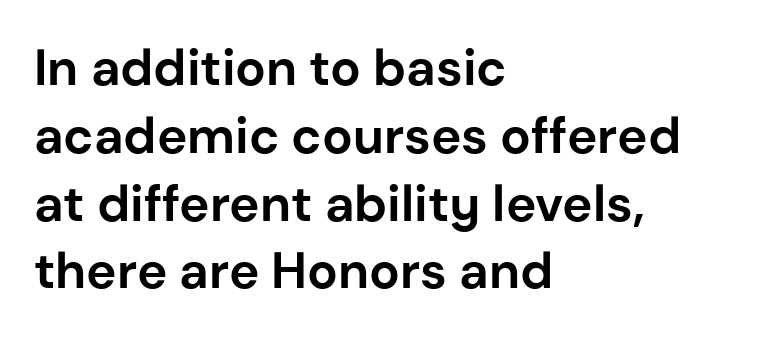
{"serif": "no", "italic": "no", "bold": "yes", "weight": "bold", "width": "normal", "stroke_contrast": "low", "x_height": "medium", "monospaced": "no", "underline": "no", "align": "left", "line_spacing": "normal", "line_spacing_ratio": 1.33, "letter_spacing": "normal", "letter_spacing_em": 0.0, "glyph_px": 51}
